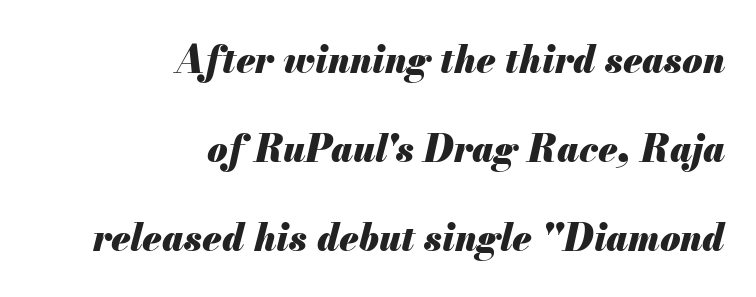
{"italic": "yes", "lean": "right", "slant_degrees": 13, "bold": "yes", "weight": "heavy", "width": "normal", "stroke_contrast": "medium", "x_height": "small", "monospaced": "no", "underline": "no", "align": "right", "line_spacing": "loose", "line_spacing_ratio": 2.4, "letter_spacing": "normal", "letter_spacing_em": 0.0, "glyph_px": 37}
